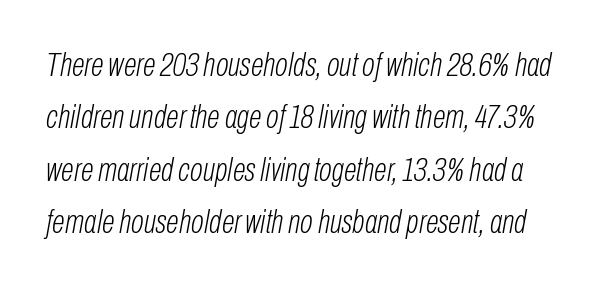
The image shows 34 px light, condensed type, italic (leaning right); set normal line spacing (1.54x), normal letter spacing, not underlined; low stroke contrast and a medium x-height.
